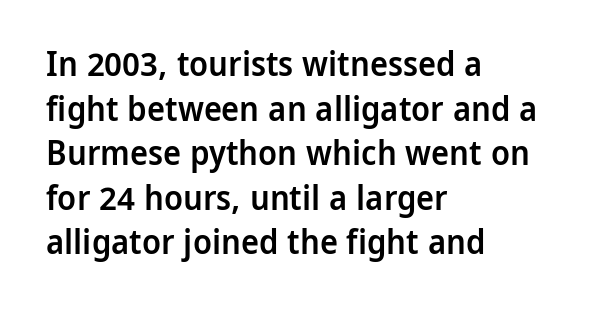
{"serif": "no", "italic": "no", "bold": "semi", "weight": "semibold", "width": "normal", "stroke_contrast": "low", "x_height": "medium", "monospaced": "no", "underline": "no", "align": "left", "line_spacing": "normal", "line_spacing_ratio": 1.31, "letter_spacing": "normal", "letter_spacing_em": 0.0, "glyph_px": 34}
